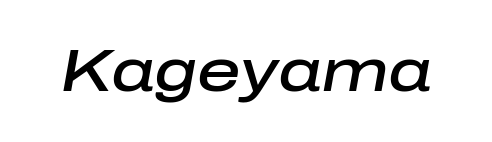
This rendering leaves character spacing at its baseline value. Do the characters align in a grid? No, the font is proportional. The specimen reads as italic at a glance. Quick note: underline off.
